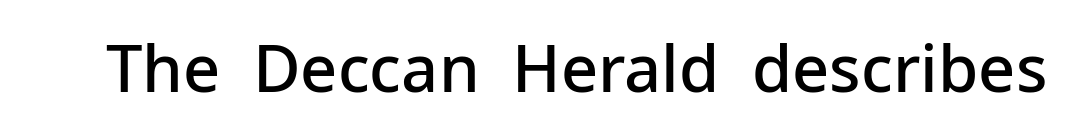
The image shows 65 px semibold sans-serif type, upright; set normal letter spacing, not underlined; low stroke contrast and a medium x-height.
